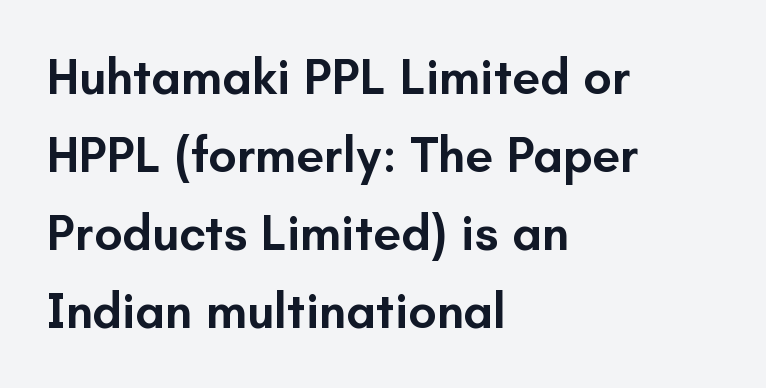
It's the straight-up-and-down kind of type. Standard letterfit; no display-style spreading of the glyphs. Bare-footed words on every line. Look at the bottom of the vertical strokes: they stop flat, with no serifs. Typesetter's note: demi weight, one step under bold. In terms of leading, this rendering sits right in the middle.
